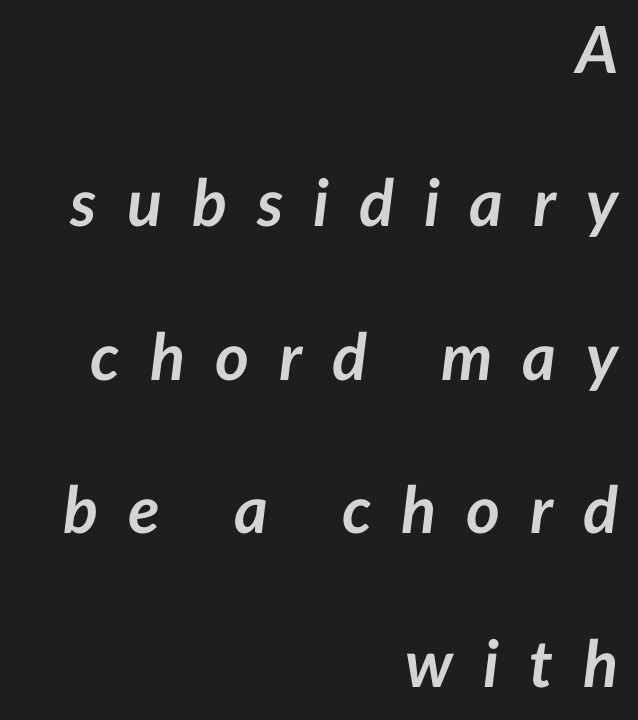
The image shows 65 px semibold type, italic (leaning right); set right-aligned, loose line spacing (2.36x), unusually wide letter spacing (+0.46 em), not underlined; low stroke contrast and a medium x-height.
